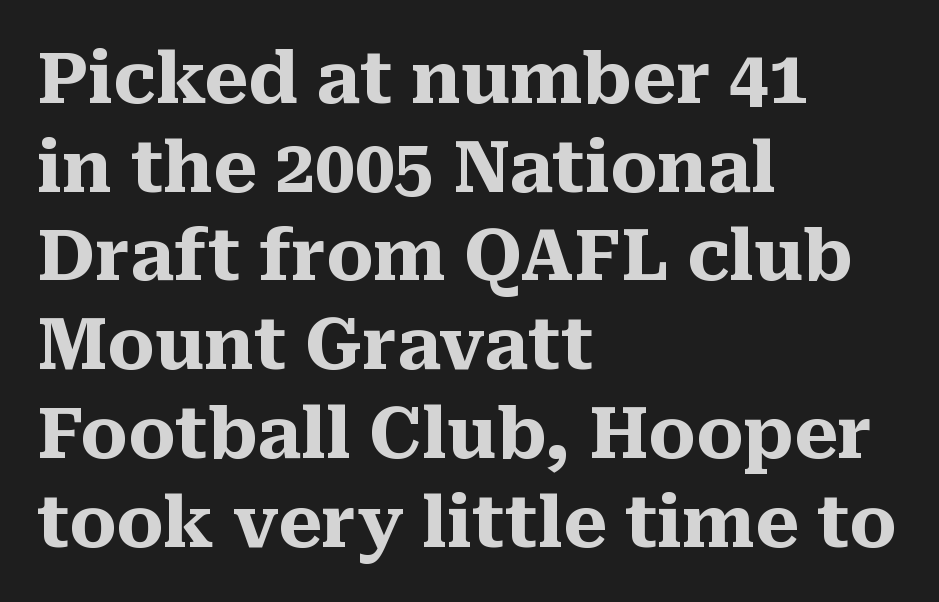
The gap between lines stays unmarked. One-word summary of the alignment: left. Glyph-to-glyph distance matches everyday printed text. As a designer I'd log this as weight 700, bold. Compared with typical paragraphs, the rows here are spaced about the same. Ascenders rise straight up at ninety degrees.
